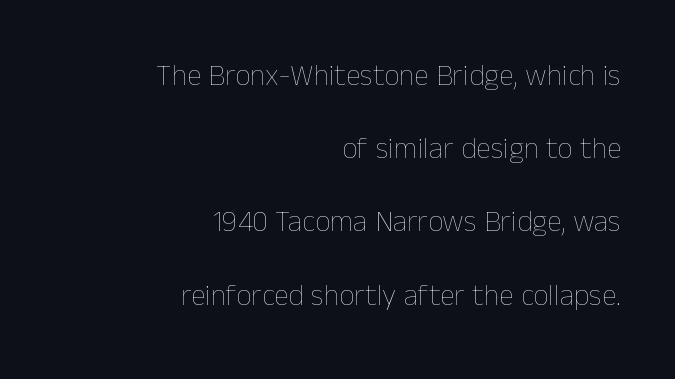
Q: Is the text bold? A: No.
Q: Is the text italic (slanted)? A: No, it is upright.
Q: Is the text underlined? A: No.
Q: How is the paragraph aligned? A: Right-aligned.
Q: Is the spacing between letters normal or unusually wide? A: Normal.
Q: Is the spacing between lines tight, normal or loose? A: Loose.
Q: Width (condensed, normal, or wide)? A: Normal.
Q: Stroke contrast? A: Low.
Q: x-height? A: Medium.
Q: Monospaced? A: No.
